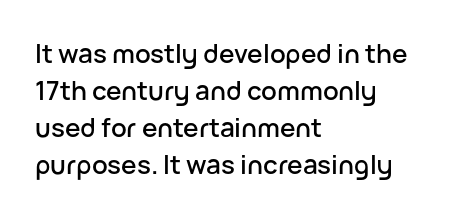
The image shows 26 px text type, upright; set left-aligned, normal line spacing (1.42x), normal letter spacing, not underlined.
